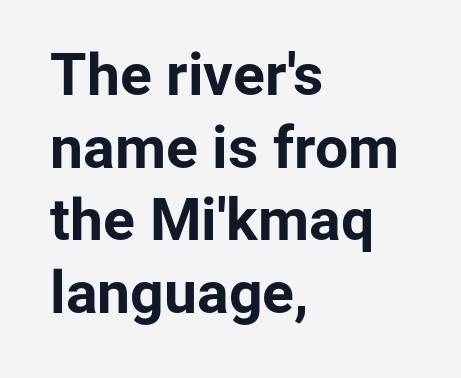
Q: Is the text bold? A: Yes.
Q: Is the text italic (slanted)? A: No, it is upright.
Q: Is the typeface a serif or a sans-serif typeface? A: Sans-serif.
Q: Is the text underlined? A: No.
Q: How is the paragraph aligned? A: Left-aligned.
Q: Is the spacing between letters normal or unusually wide? A: Normal.
Q: Width (condensed, normal, or wide)? A: Normal.
Q: Stroke contrast? A: Low.
Q: x-height? A: Medium.
Q: Monospaced? A: No.
